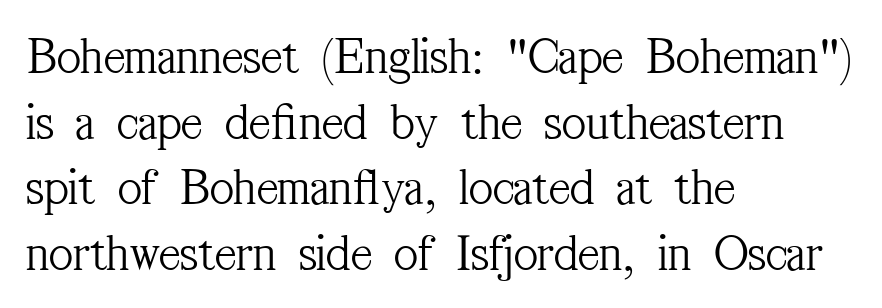
Q: Is the text bold? A: No.
Q: Is the text italic (slanted)? A: No, it is upright.
Q: Is the typeface a serif or a sans-serif typeface? A: Serif.
Q: Is the text underlined? A: No.
Q: How is the paragraph aligned? A: Left-aligned.
Q: Is the spacing between letters normal or unusually wide? A: Normal.
Q: Is the spacing between lines tight, normal or loose? A: Normal.
Q: Width (condensed, normal, or wide)? A: Condensed.
Q: Stroke contrast? A: Medium.
Q: x-height? A: Medium.
Q: Monospaced? A: No.
